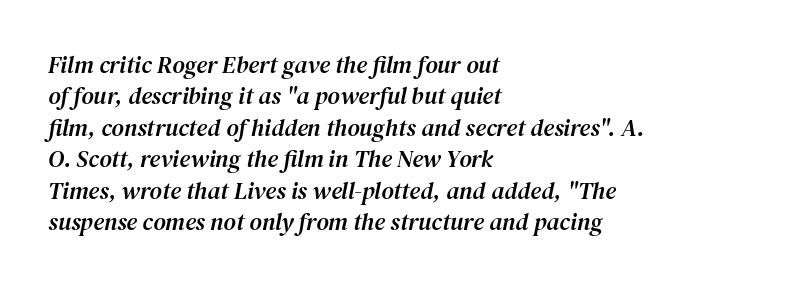
Q: Is the text italic (slanted)? A: Yes, it leans right by about 12 degrees.
Q: Is the text underlined? A: No.
Q: How is the paragraph aligned? A: Left-aligned.
Q: Is the spacing between letters normal or unusually wide? A: Normal.
Q: Is the spacing between lines tight, normal or loose? A: Normal.
